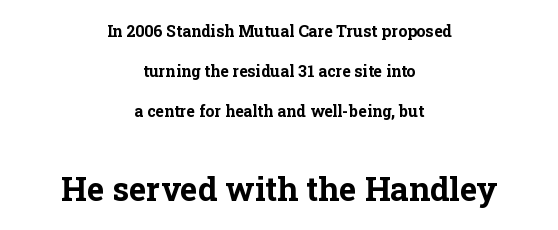
Q: Is the text bold? A: Yes.
Q: Is the text italic (slanted)? A: No, it is upright.
Q: Is the typeface a serif or a sans-serif typeface? A: Serif.
Q: Is the text underlined? A: No.
Q: How is the paragraph aligned? A: Centered.
Q: Is the spacing between letters normal or unusually wide? A: Normal.
Q: Is the spacing between lines tight, normal or loose? A: Loose.
Q: Which block of text is set in a larger size, the first (top) or the second (bottom)? A: The second (bottom) one.
Q: Width (condensed, normal, or wide)? A: Normal.
Q: Stroke contrast? A: Low.
Q: x-height? A: Medium.
Q: Monospaced? A: No.
